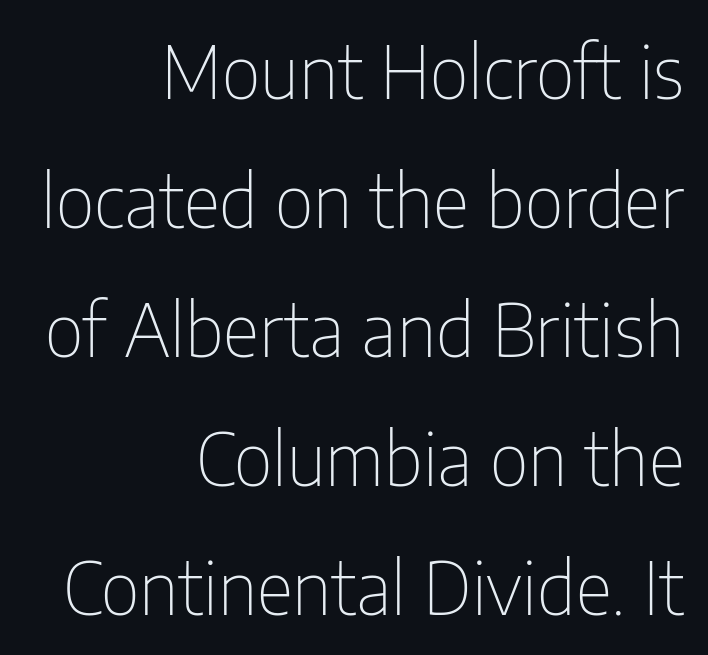
Q: Is the text bold? A: No.
Q: Is the text italic (slanted)? A: No, it is upright.
Q: Is the typeface a serif or a sans-serif typeface? A: Sans-serif.
Q: Is the text underlined? A: No.
Q: How is the paragraph aligned? A: Right-aligned.
Q: Is the spacing between letters normal or unusually wide? A: Normal.
Q: Width (condensed, normal, or wide)? A: Condensed.
Q: Stroke contrast? A: Low.
Q: x-height? A: Medium.
Q: Monospaced? A: No.
